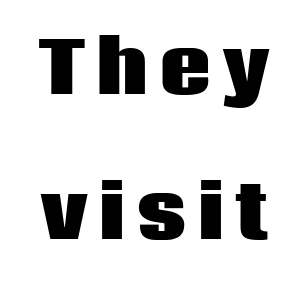
The image shows 71 px heavy sans-serif type, upright; set loose line spacing (2.04x), not underlined; low stroke contrast and a large x-height.
